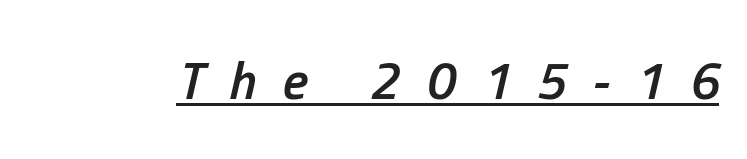
These lines have a slow, spaced-out rhythm from letter to letter. Weight: semibold (demi). Emphasis is given by a line drawn under the lettering. The typography opts for an oblique posture over an upright one. Think of a printed novel: that variable character pitch is what you see here.
